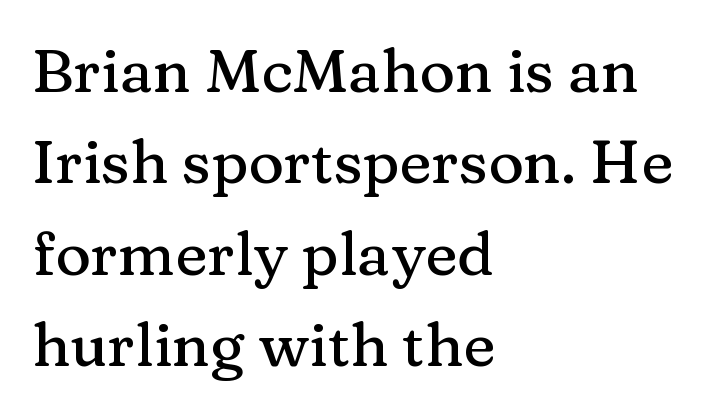
Which margin do the lines hug? The left one — the right edge is uneven. This sample keeps an unexceptional amount of space between lines. These lines keep a tight, regular rhythm from letter to letter. The letters stand upright; this is a roman face. Do the characters align in a grid? No, the font is proportional. The rendering shows small feet on the letterforms — a serif design.
